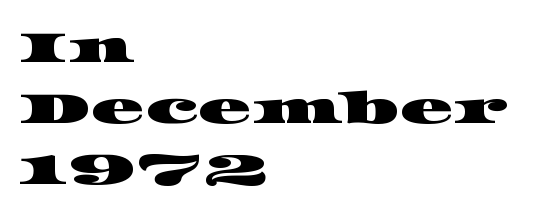
The image shows 44 px wide serif type; set left-aligned, normal line spacing (1.39x), normal letter spacing, not underlined; high stroke contrast and a large x-height.
